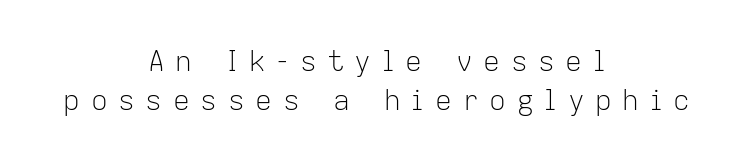
The image shows 28 px light sans-serif type, upright; set centered, normal line spacing (1.39x), unusually wide letter spacing (+0.38 em), not underlined; low stroke contrast and a medium x-height.
